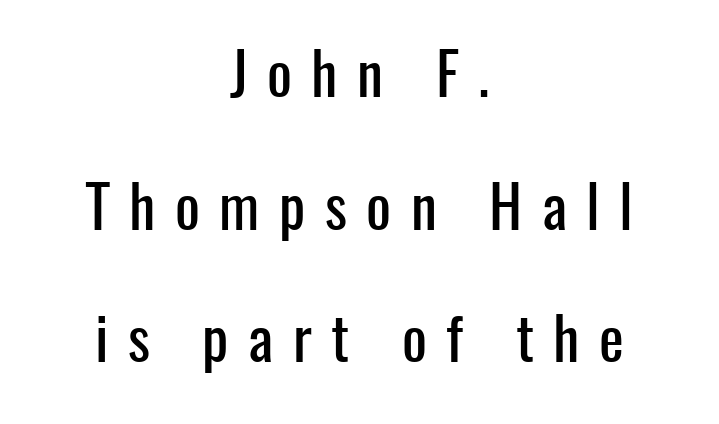
Q: Is the text italic (slanted)? A: No, it is upright.
Q: Is the typeface a serif or a sans-serif typeface? A: Sans-serif.
Q: Is the text underlined? A: No.
Q: How is the paragraph aligned? A: Centered.
Q: Is the spacing between letters normal or unusually wide? A: Unusually wide.
Q: Is the spacing between lines tight, normal or loose? A: Loose.
Q: Width (condensed, normal, or wide)? A: Condensed.
Q: Stroke contrast? A: Low.
Q: x-height? A: Medium.
Q: Monospaced? A: No.
